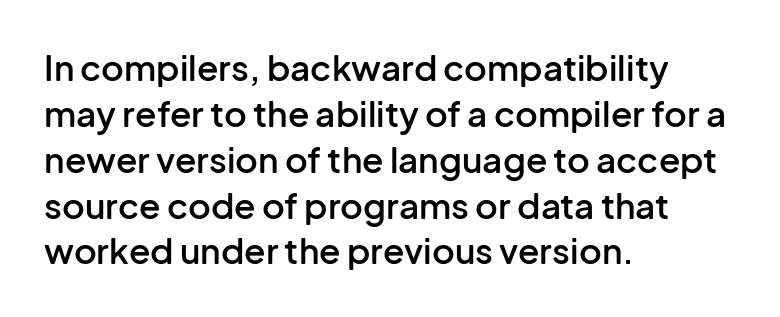
The image shows 35 px semibold sans-serif type, upright; set left-aligned, normal line spacing (1.31x), normal letter spacing, not underlined; low stroke contrast and a medium x-height.
